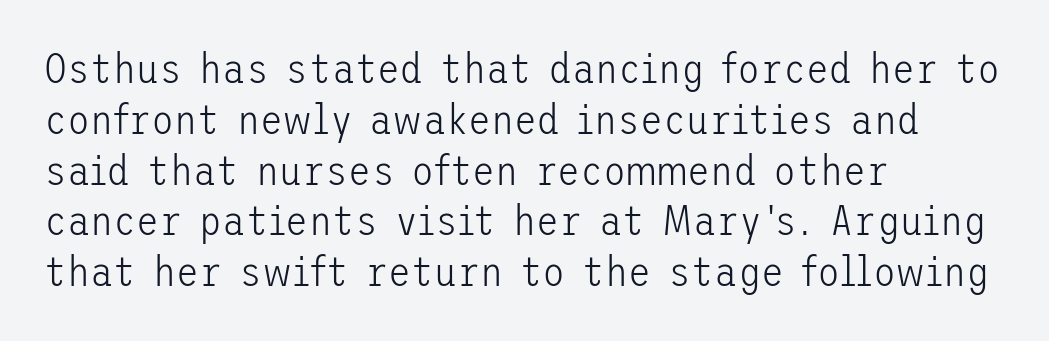
This is sans-serif lettering, the kind often seen on screens and signage. The rag falls on the right side of this text block. Ordinary non-slanted type is in use. Think standard paragraph weight, or any step lighter than that. This rendering leaves character spacing at its baseline value. Words float on clear page, feet unadorned.
